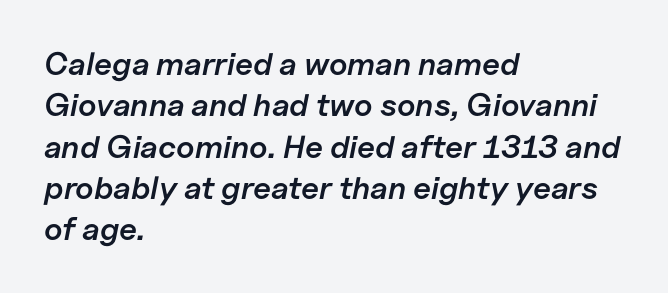
Q: Is the text bold? A: Semi-bold.
Q: Is the text italic (slanted)? A: Yes, it leans right by about 11 degrees.
Q: Is the text underlined? A: No.
Q: How is the paragraph aligned? A: Left-aligned.
Q: Is the spacing between letters normal or unusually wide? A: Normal.
Q: Is the spacing between lines tight, normal or loose? A: Normal.
Q: Width (condensed, normal, or wide)? A: Normal.
Q: Stroke contrast? A: Low.
Q: x-height? A: Medium.
Q: Monospaced? A: No.
